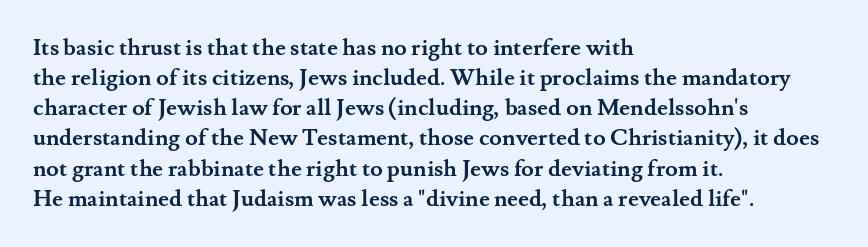
Does extra space separate the letters? No, they use regular spacing. The passage is arranged the way most books set body copy — flush left. Successive baselines arrive at the customary interval. Posture: upright roman. Is the type bold? Yes — the strokes are clearly thick and heavy.
